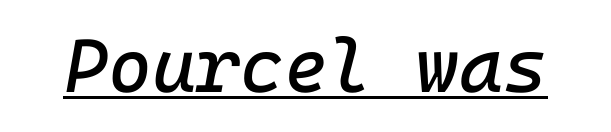
{"italic": "yes", "lean": "right", "slant_degrees": 10, "width": "normal", "stroke_contrast": "low", "x_height": "medium", "underline": "yes", "letter_spacing": "normal", "letter_spacing_em": 0.0, "glyph_px": 75}
